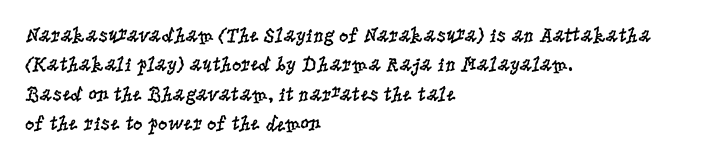
{"bold": "no", "underline": "no", "align": "left", "line_spacing": "normal", "line_spacing_ratio": 1.4, "letter_spacing": "normal", "letter_spacing_em": 0.0, "glyph_px": 21}
